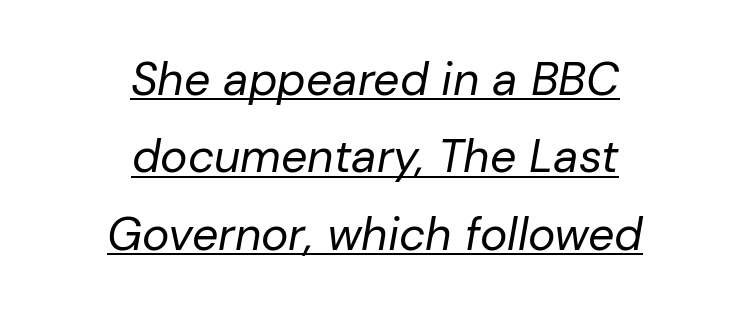
The image shows 46 px regular-weight type, italic (leaning right); set centered, normal line spacing (1.68x), normal letter spacing, underlined; low stroke contrast and a medium x-height.
